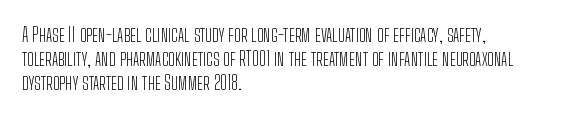
{"italic": "no", "bold": "no", "underline": "no", "align": "left", "line_spacing_ratio": 1.2, "letter_spacing": "normal", "letter_spacing_em": 0.0, "glyph_px": 20}
